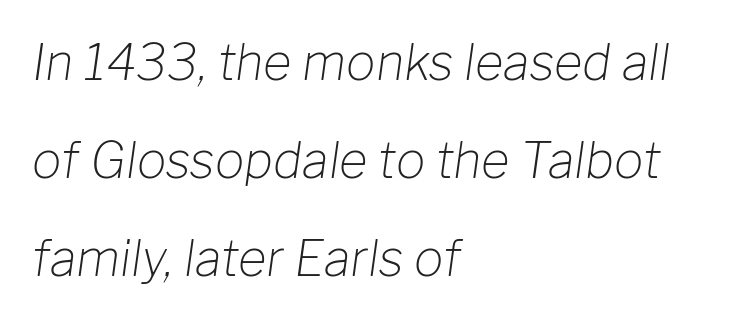
The image shows 49 px light type, italic (leaning right); set left-aligned, loose line spacing (2.0x), normal letter spacing, not underlined; low stroke contrast and a medium x-height.
